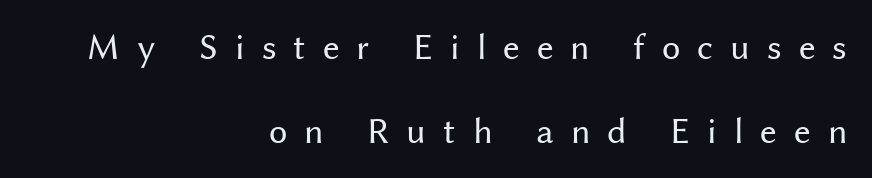
{"serif": "no", "italic": "no", "bold": "no", "weight": "regular", "width": "normal", "stroke_contrast": "medium", "x_height": "medium", "monospaced": "no", "underline": "no", "align": "right", "line_spacing": "loose", "line_spacing_ratio": 2.27, "letter_spacing": "wide", "letter_spacing_em": 0.46, "glyph_px": 37}
